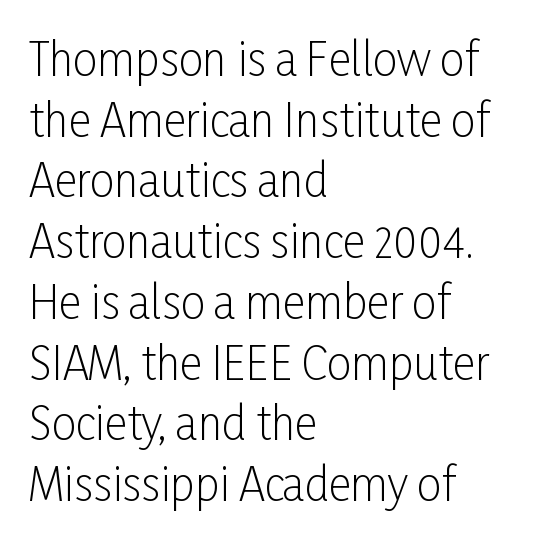
Q: Is the text bold? A: No.
Q: Is the text italic (slanted)? A: No, it is upright.
Q: Is the typeface a serif or a sans-serif typeface? A: Sans-serif.
Q: Is the text underlined? A: No.
Q: How is the paragraph aligned? A: Left-aligned.
Q: Is the spacing between letters normal or unusually wide? A: Normal.
Q: Is the spacing between lines tight, normal or loose? A: Normal.
Q: Width (condensed, normal, or wide)? A: Condensed.
Q: Stroke contrast? A: Low.
Q: x-height? A: Medium.
Q: Monospaced? A: No.
